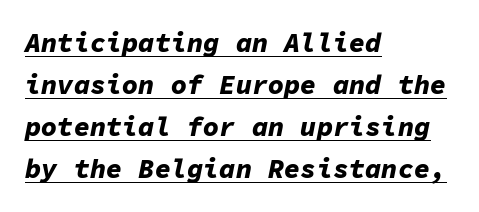
The passage shown has conventional tracking throughout. Caption: bold face, heavy strokes. The rag falls on the right side of this text block. Is there an underline? Yes — a line sits under the letters.
